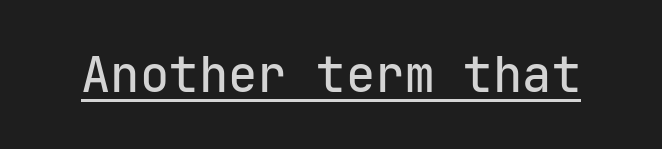
The image shows 49 px sans-serif type, upright, monospaced; set normal letter spacing, underlined; low stroke contrast and a medium x-height.
